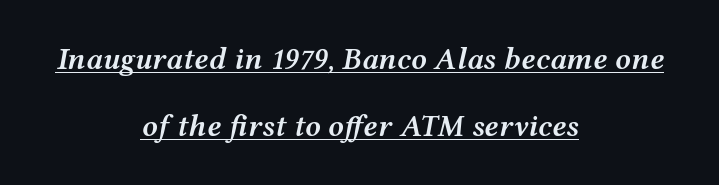
{"italic": "yes", "lean": "right", "slant_degrees": 12, "bold": "semi", "weight": "semibold", "width": "wide", "stroke_contrast": "medium", "x_height": "medium", "monospaced": "no", "underline": "yes", "align": "center", "line_spacing": "loose", "line_spacing_ratio": 2.15, "letter_spacing": "normal", "letter_spacing_em": 0.0, "glyph_px": 31}
